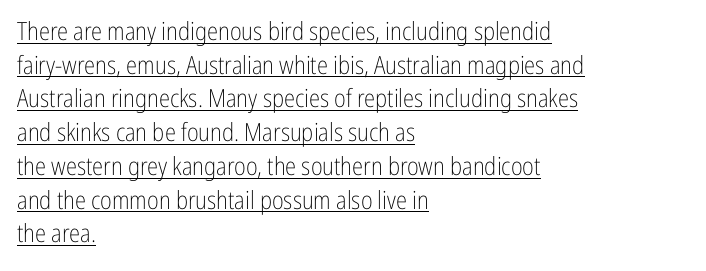
Honestly, the row spacing looks completely unremarkable. In designer terms, the underline attribute is active on this setting. You can tell it's not italic because the verticals are truly vertical. A classic flush-left, rag-right setting is used for this passage. The type is set solid horizontally, with unmodified tracking.
